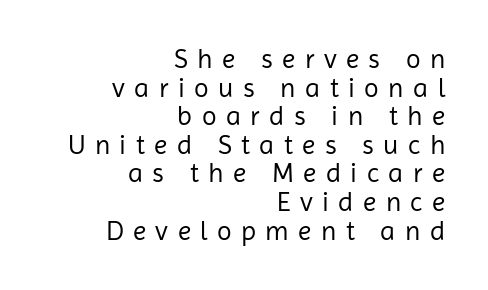
Descender tails drop into unmarked territory. The tracking jumps out immediately: characters are airy and widely separated. The typesetter chose a ragged-left arrangement here. Is the type heavy? It reads as light-to-regular instead. The rendering uses a small line-height, squeezing the rows. The axis of the letterforms is exactly vertical.
